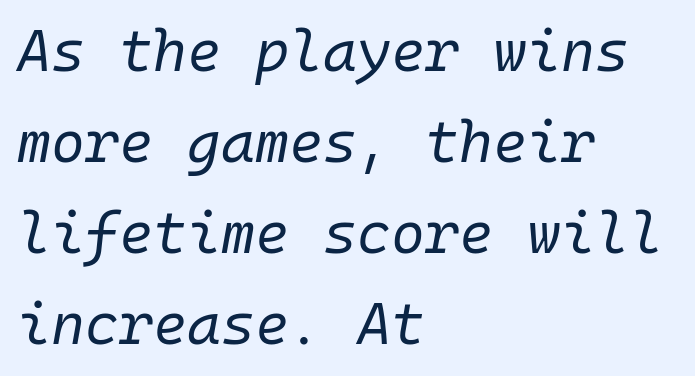
Quick note: interline space is typical. Yep, that's italic — everything's leaning. Counters stay open thanks to moderate or lighter strokes. If you drew a ruler down the left edge, every line would touch it. This rendering leaves character spacing at its baseline value. Check the space under the baseline: it is left empty.
